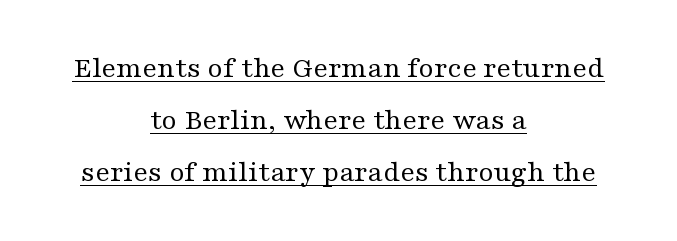
{"serif": "yes", "italic": "no", "bold": "no", "weight": "regular", "width": "wide", "stroke_contrast": "medium", "x_height": "medium", "monospaced": "no", "underline": "yes", "align": "center", "line_spacing": "normal", "line_spacing_ratio": 1.68, "letter_spacing": "normal", "letter_spacing_em": 0.0, "glyph_px": 31}
